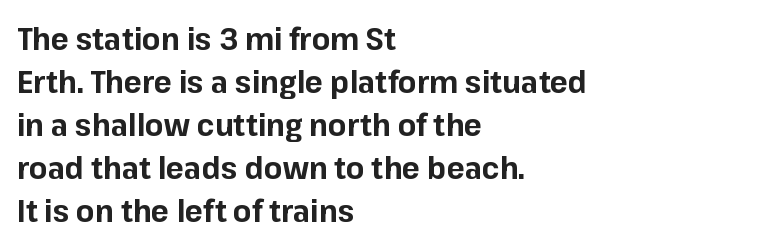
Every stem runs plumb, perpendicular to the baseline. Each new line begins a customary step beneath the previous one. Notice how the passage keeps a crisp vertical edge on the left only. Each letter's strokes conclude bluntly, with no projecting serifs. Rule under the text: the space is simply empty. Inter-character spacing is left at the font's built-in metrics.
